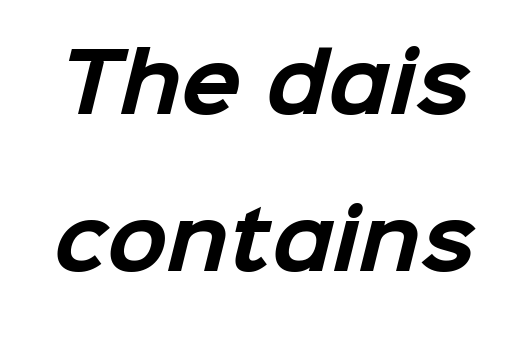
The image shows 79 px bold sans-serif type; set loose line spacing (1.99x), normal letter spacing, not underlined; low stroke contrast and a medium x-height.
